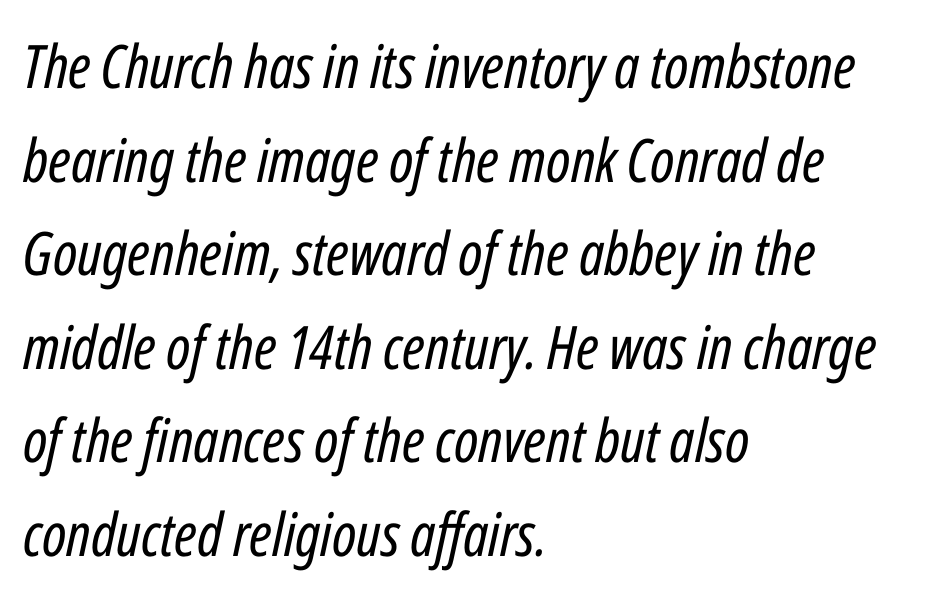
{"italic": "yes", "lean": "right", "slant_degrees": 12, "bold": "no", "weight": "regular", "width": "condensed", "stroke_contrast": "low", "x_height": "medium", "monospaced": "no", "underline": "no", "align": "left", "line_spacing": "normal", "line_spacing_ratio": 1.56, "letter_spacing": "normal", "letter_spacing_em": 0.0, "glyph_px": 60}
